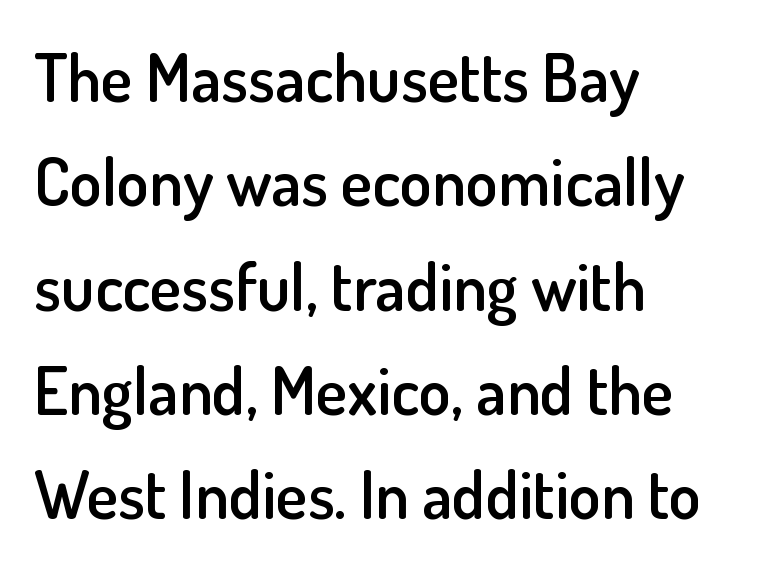
{"serif": "no", "italic": "no", "bold": "semi", "weight": "semibold", "width": "normal", "stroke_contrast": "low", "x_height": "small", "monospaced": "no", "underline": "no", "align": "left", "line_spacing": "normal", "line_spacing_ratio": 1.58, "letter_spacing": "normal", "letter_spacing_em": 0.0, "glyph_px": 66}
